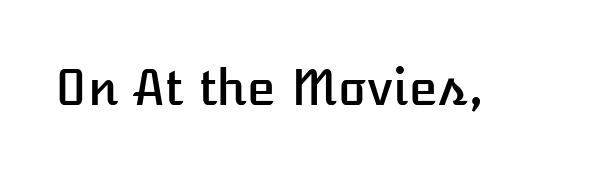
Q: Is the text italic (slanted)? A: No, it is upright.
Q: Is the text underlined? A: No.
Q: Is the spacing between letters normal or unusually wide? A: Normal.
Q: Width (condensed, normal, or wide)? A: Normal.
Q: Stroke contrast? A: Low.
Q: x-height? A: Medium.
Q: Monospaced? A: No.
